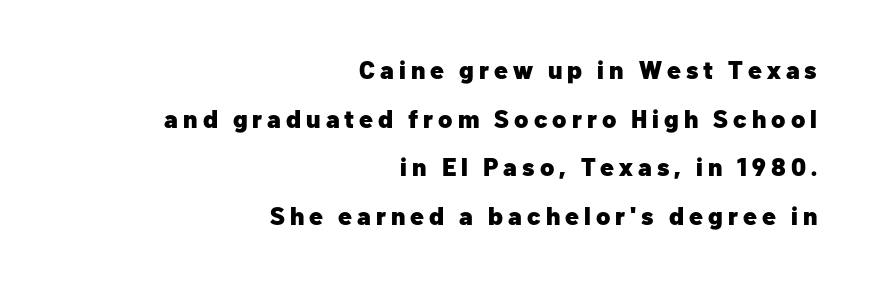
Q: Is the text bold? A: Yes.
Q: Is the text italic (slanted)? A: No, it is upright.
Q: Is the text underlined? A: No.
Q: How is the paragraph aligned? A: Right-aligned.
Q: Is the spacing between letters normal or unusually wide? A: Unusually wide.
Q: Is the spacing between lines tight, normal or loose? A: Loose.
